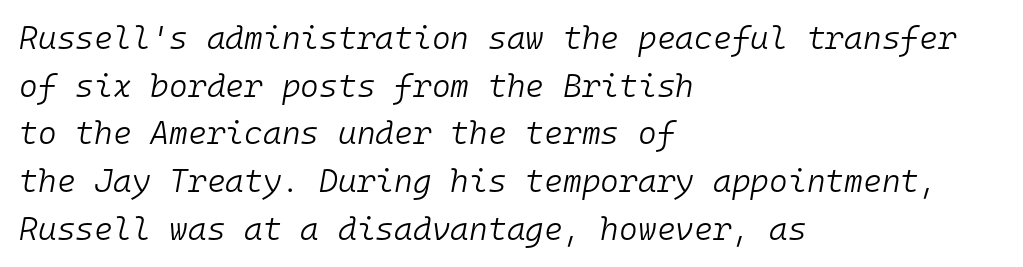
The image shows 32 px light type, italic (leaning right), monospaced; set left-aligned, normal line spacing (1.49x), normal letter spacing, not underlined; low stroke contrast and a medium x-height.
